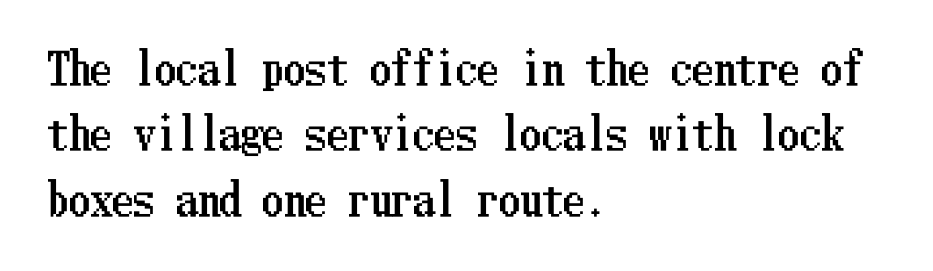
Q: Is the text italic (slanted)? A: No, it is upright.
Q: Is the text underlined? A: No.
Q: How is the paragraph aligned? A: Left-aligned.
Q: Is the spacing between letters normal or unusually wide? A: Normal.
Q: Is the spacing between lines tight, normal or loose? A: Normal.
Q: Width (condensed, normal, or wide)? A: Condensed.
Q: Stroke contrast? A: Low.
Q: x-height? A: Medium.
